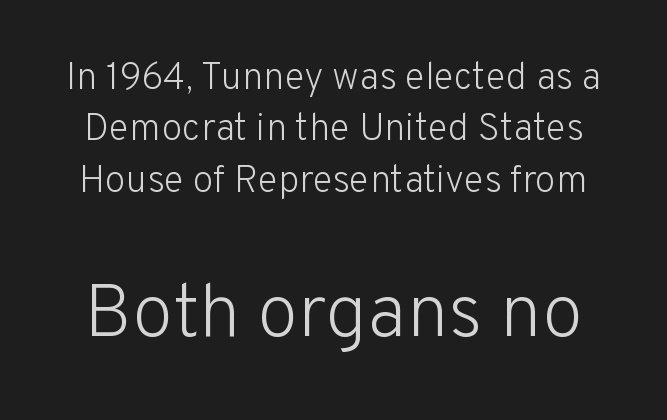
Q: Is the text bold? A: No.
Q: Is the text italic (slanted)? A: No, it is upright.
Q: Is the typeface a serif or a sans-serif typeface? A: Sans-serif.
Q: Is the text underlined? A: No.
Q: Is the spacing between letters normal or unusually wide? A: Normal.
Q: Is the spacing between lines tight, normal or loose? A: Normal.
Q: Which block of text is set in a larger size, the first (top) or the second (bottom)? A: The second (bottom) one.
Q: Width (condensed, normal, or wide)? A: Normal.
Q: Stroke contrast? A: Low.
Q: x-height? A: Medium.
Q: Monospaced? A: No.
